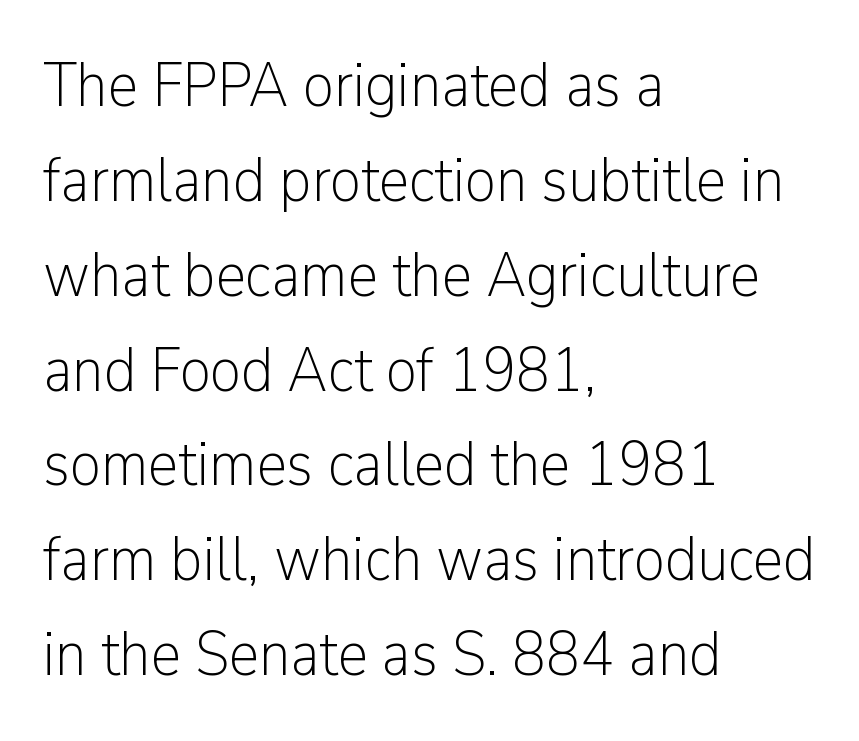
Q: Is the text bold? A: No.
Q: Is the text italic (slanted)? A: No, it is upright.
Q: Is the typeface a serif or a sans-serif typeface? A: Sans-serif.
Q: Is the text underlined? A: No.
Q: How is the paragraph aligned? A: Left-aligned.
Q: Is the spacing between letters normal or unusually wide? A: Normal.
Q: Is the spacing between lines tight, normal or loose? A: Normal.
Q: Width (condensed, normal, or wide)? A: Normal.
Q: Stroke contrast? A: Low.
Q: x-height? A: Medium.
Q: Monospaced? A: No.
